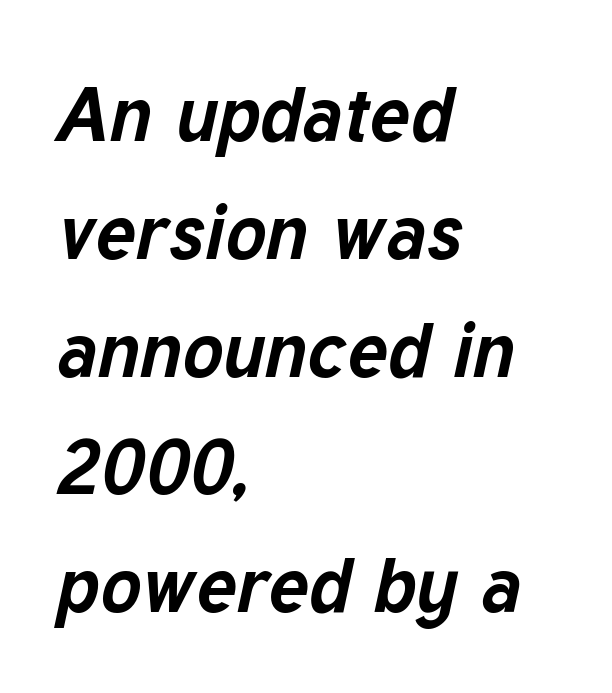
{"italic": "yes", "lean": "right", "slant_degrees": 12, "bold": "yes", "weight": "bold", "width": "normal", "stroke_contrast": "low", "x_height": "medium", "monospaced": "no", "underline": "no", "align": "left", "line_spacing": "normal", "line_spacing_ratio": 1.53, "letter_spacing": "normal", "letter_spacing_em": 0.0, "glyph_px": 77}
